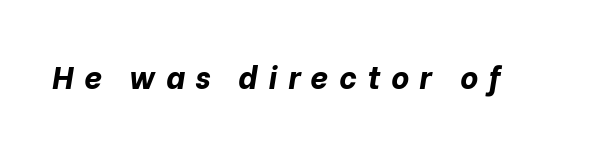
The image shows 31 px bold type, italic (leaning right); set unusually wide letter spacing (+0.34 em), not underlined; low stroke contrast and a medium x-height.
